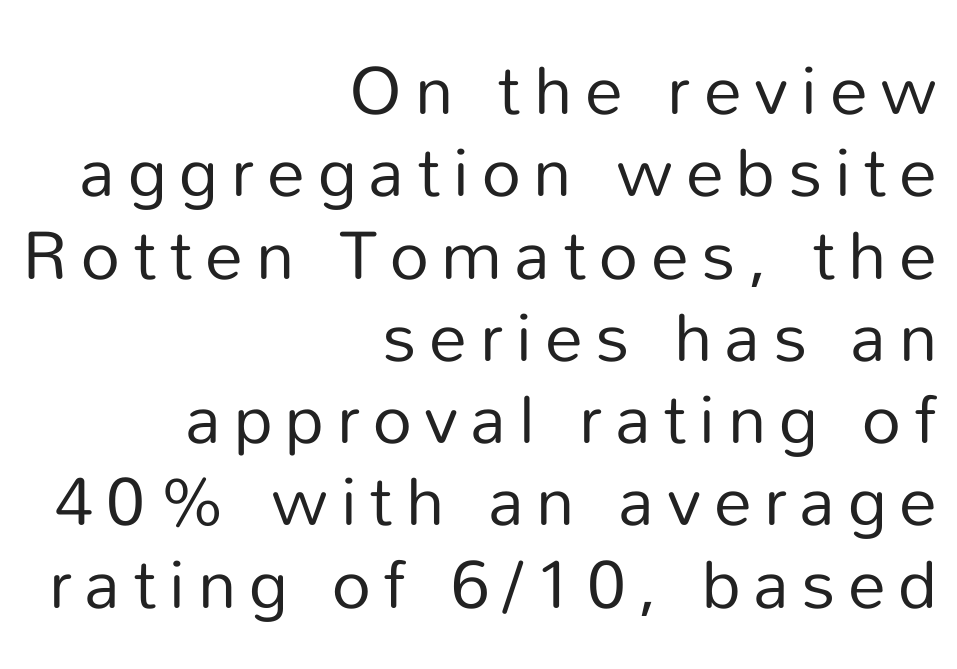
Do the characters align in a grid? No, the font is proportional. Caption: multi-line text, flush right, ragged left. This reads as an unemphasized weight, regular at the heaviest. Ascenders rise straight up at ninety degrees. The strip under each line holds only bare page.
